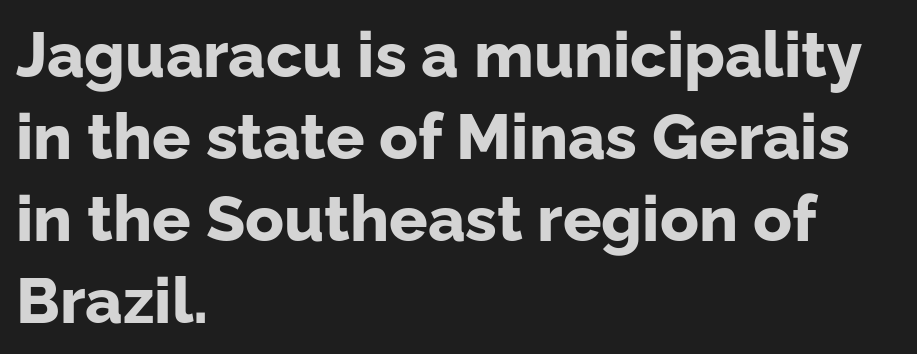
{"serif": "no", "italic": "no", "bold": "yes", "weight": "bold", "width": "normal", "stroke_contrast": "low", "x_height": "medium", "monospaced": "no", "underline": "no", "align": "left", "line_spacing": "normal", "line_spacing_ratio": 1.28, "letter_spacing": "normal", "letter_spacing_em": 0.0, "glyph_px": 64}
